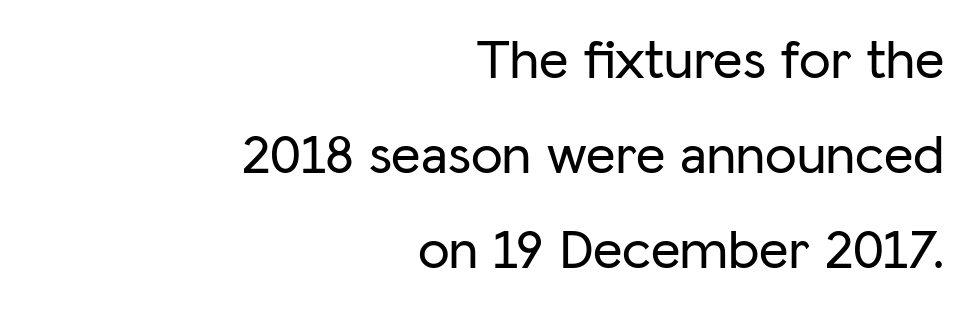
{"serif": "no", "italic": "no", "width": "normal", "stroke_contrast": "low", "x_height": "medium", "monospaced": "no", "underline": "no", "align": "right", "line_spacing": "normal", "line_spacing_ratio": 1.67, "letter_spacing": "normal", "letter_spacing_em": 0.0, "glyph_px": 57}
